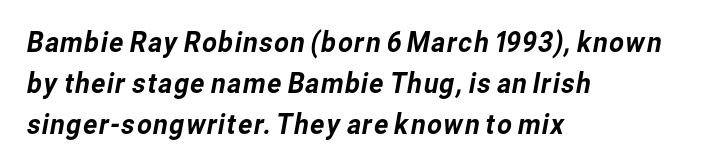
A typesetter would call this zero additional tracking. The rendering uses natural spacing where letterforms have individual widths. Note: no serifs on the glyphs. Plain, unruled lines of type. Alignment: flush left.
